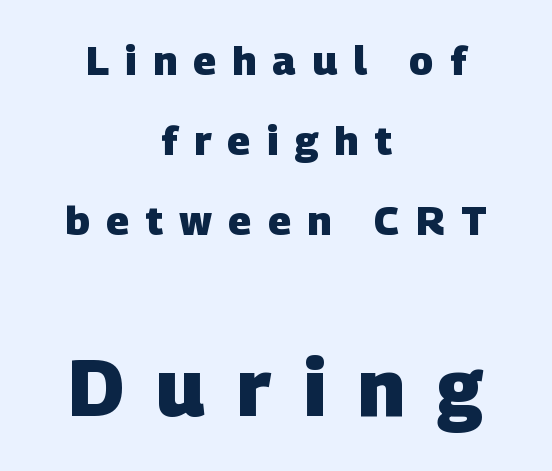
{"serif": "no", "bold": "yes", "weight": "heavy", "width": "normal", "stroke_contrast": "low", "x_height": "large", "monospaced": "no", "underline": "no", "align": "center", "line_spacing": "loose", "line_spacing_ratio": 2.0, "letter_spacing": "wide", "letter_spacing_em": 0.41, "larger_block": "second", "size_ratio": 1.98, "glyph_px": 79}
